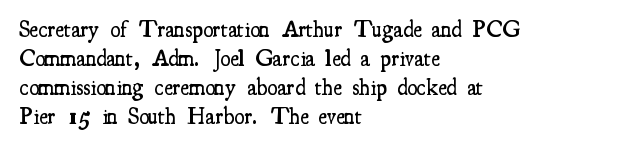
These lines keep a tight, regular rhythm from letter to letter. Horizontally, the lines are justified to the leading edge only. Normally led — the rows are evenly, conventionally spaced. The axis of the letterforms is exactly vertical. Bold? Not quite — semibold, heavier than regular but stopping short.
